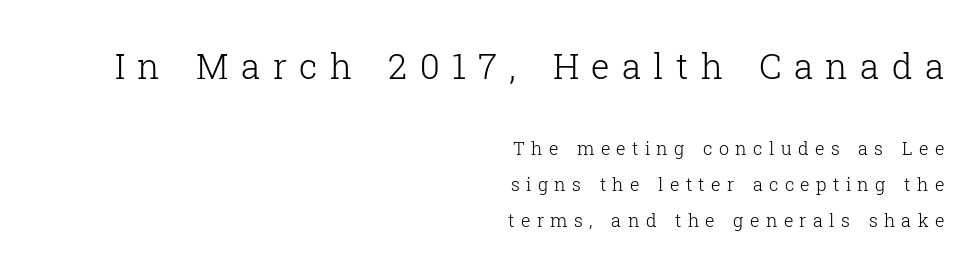
Q: Is the text bold? A: No.
Q: Is the text italic (slanted)? A: No, it is upright.
Q: Is the typeface a serif or a sans-serif typeface? A: Serif.
Q: Is the text underlined? A: No.
Q: How is the paragraph aligned? A: Right-aligned.
Q: Is the spacing between letters normal or unusually wide? A: Unusually wide.
Q: Is the spacing between lines tight, normal or loose? A: Loose.
Q: Which block of text is set in a larger size, the first (top) or the second (bottom)? A: The first (top) one.
Q: Width (condensed, normal, or wide)? A: Normal.
Q: Stroke contrast? A: Low.
Q: x-height? A: Medium.
Q: Monospaced? A: No.
